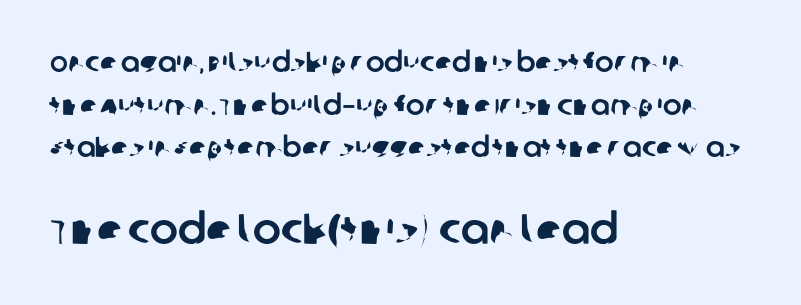
Q: Is the typeface a serif or a sans-serif typeface? A: Sans-serif.
Q: Is the text underlined? A: No.
Q: How is the paragraph aligned? A: Left-aligned.
Q: Is the spacing between letters normal or unusually wide? A: Normal.
Q: Is the spacing between lines tight, normal or loose? A: Normal.
Q: Which block of text is set in a larger size, the first (top) or the second (bottom)? A: The second (bottom) one.
Q: Width (condensed, normal, or wide)? A: Normal.
Q: Stroke contrast? A: Low.
Q: x-height? A: Large.
Q: Monospaced? A: No.
